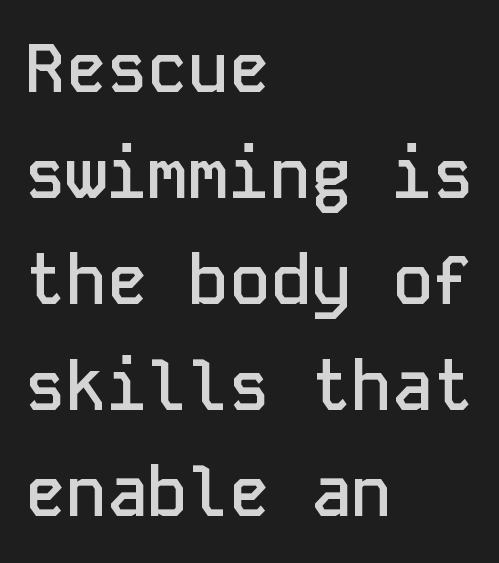
Casual observation: everything's shoved over to the left. What stands out about the letter spacing? Nothing — it is the standard amount. Beneath every word, the page is bare. Notice how the stems are strictly vertical — no italics here. These lines are composed in type without serifs.
